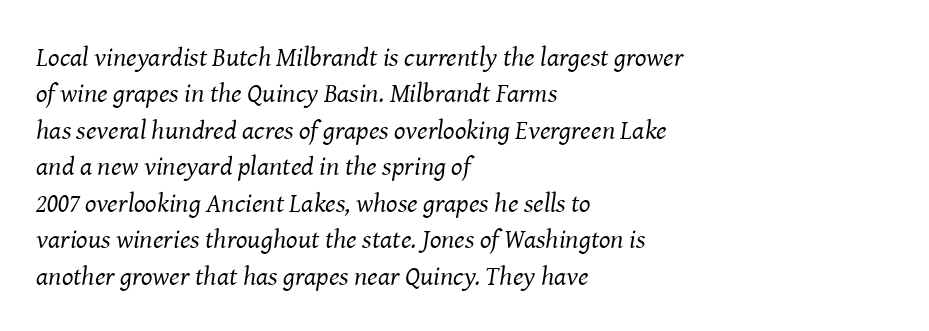
{"italic": "yes", "lean": "right", "slant_degrees": 8, "bold": "no", "underline": "no", "align": "left", "line_spacing": "normal", "line_spacing_ratio": 1.35, "letter_spacing": "normal", "letter_spacing_em": 0.0, "glyph_px": 27}
